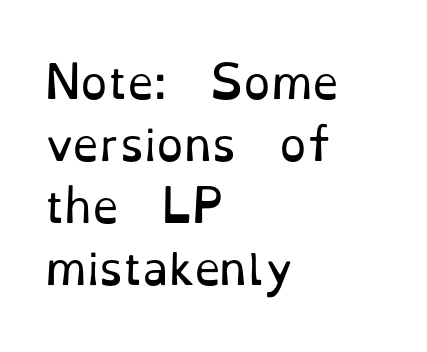
No extra tracking has been applied to these lines. Nope, not italic — everything's standing straight. Is the block centered? No — it sits flush against the left margin. Varying glyph widths throughout — classic text-font behaviour. Summary of vertical rhythm: regular, with standard interline spacing.
